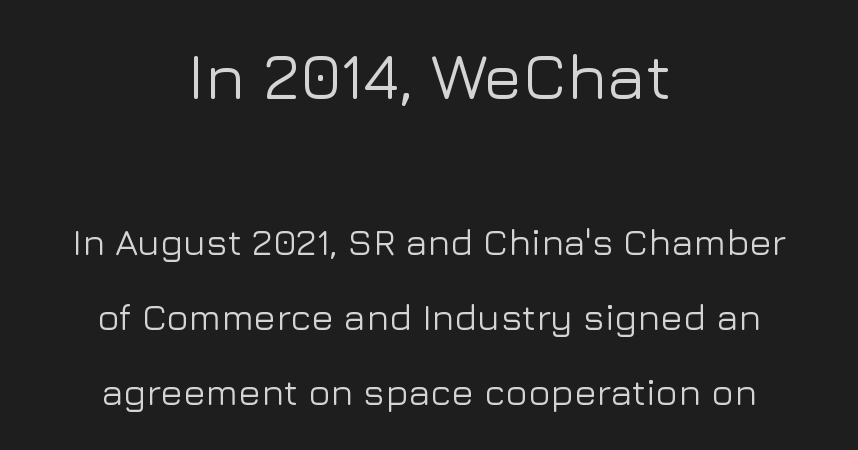
{"serif": "no", "italic": "no", "width": "normal", "stroke_contrast": "low", "x_height": "medium", "monospaced": "no", "underline": "no", "align": "center", "line_spacing": "loose", "line_spacing_ratio": 2.02, "letter_spacing": "normal", "letter_spacing_em": 0.0, "larger_block": "first", "size_ratio": 1.76, "glyph_px": 65}
